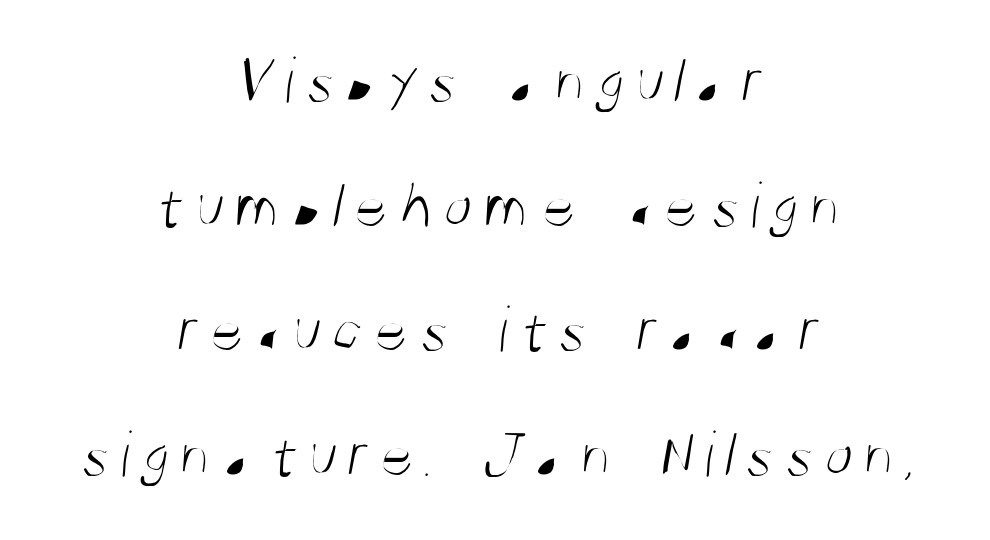
Q: Is the text bold? A: No.
Q: Is the typeface a serif or a sans-serif typeface? A: Sans-serif.
Q: Is the text underlined? A: No.
Q: How is the paragraph aligned? A: Centered.
Q: Width (condensed, normal, or wide)? A: Condensed.
Q: Stroke contrast? A: Medium.
Q: x-height? A: Large.
Q: Monospaced? A: No.
